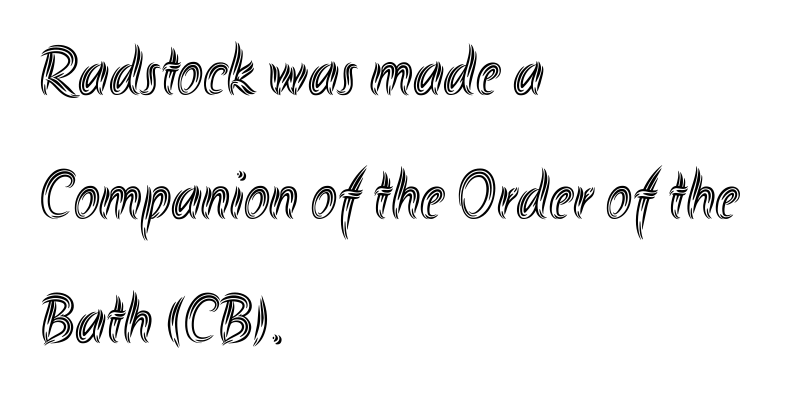
Q: Is the text italic (slanted)? A: Yes.
Q: Is the text underlined? A: No.
Q: How is the paragraph aligned? A: Left-aligned.
Q: Is the spacing between letters normal or unusually wide? A: Normal.
Q: Width (condensed, normal, or wide)? A: Condensed.
Q: x-height? A: Small.
Q: Monospaced? A: No.
